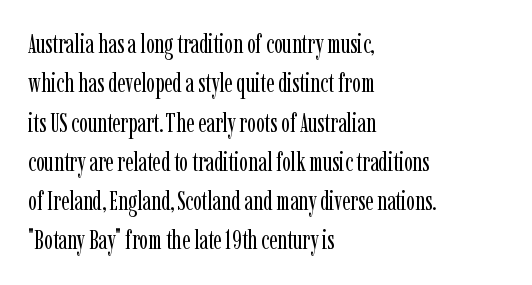
{"italic": "no", "bold": "no", "underline": "no", "align": "left", "line_spacing": "normal", "line_spacing_ratio": 1.51, "letter_spacing": "normal", "letter_spacing_em": 0.0, "glyph_px": 26}
